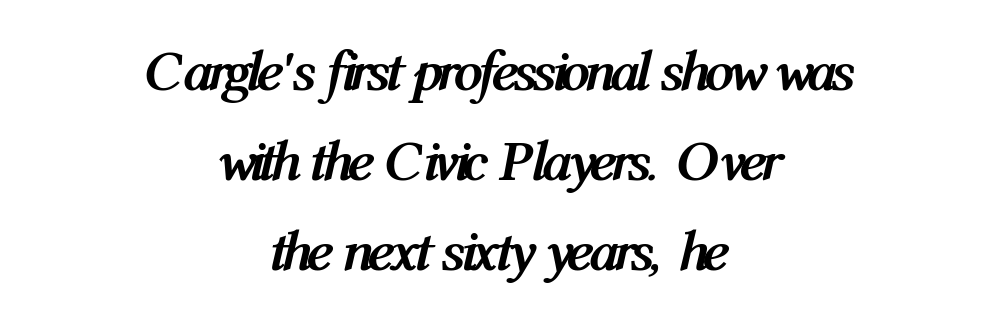
{"italic": "yes", "lean": "right", "slant_degrees": 12, "bold": "yes", "weight": "semibold", "width": "condensed", "stroke_contrast": "medium", "x_height": "medium", "monospaced": "no", "underline": "no", "align": "center", "line_spacing": "normal", "line_spacing_ratio": 1.55, "letter_spacing": "normal", "letter_spacing_em": 0.0, "glyph_px": 58}
